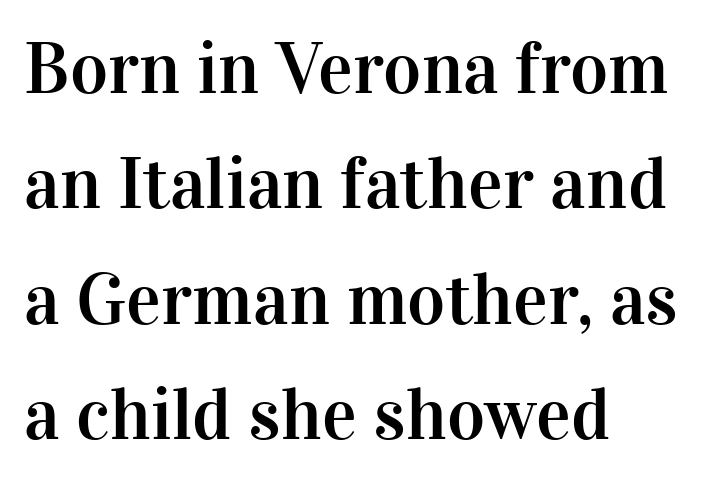
Q: Is the text italic (slanted)? A: No, it is upright.
Q: Is the typeface a serif or a sans-serif typeface? A: Serif.
Q: Is the text underlined? A: No.
Q: How is the paragraph aligned? A: Left-aligned.
Q: Is the spacing between letters normal or unusually wide? A: Normal.
Q: Is the spacing between lines tight, normal or loose? A: Normal.
Q: Width (condensed, normal, or wide)? A: Normal.
Q: Stroke contrast? A: High.
Q: x-height? A: Medium.
Q: Monospaced? A: No.
